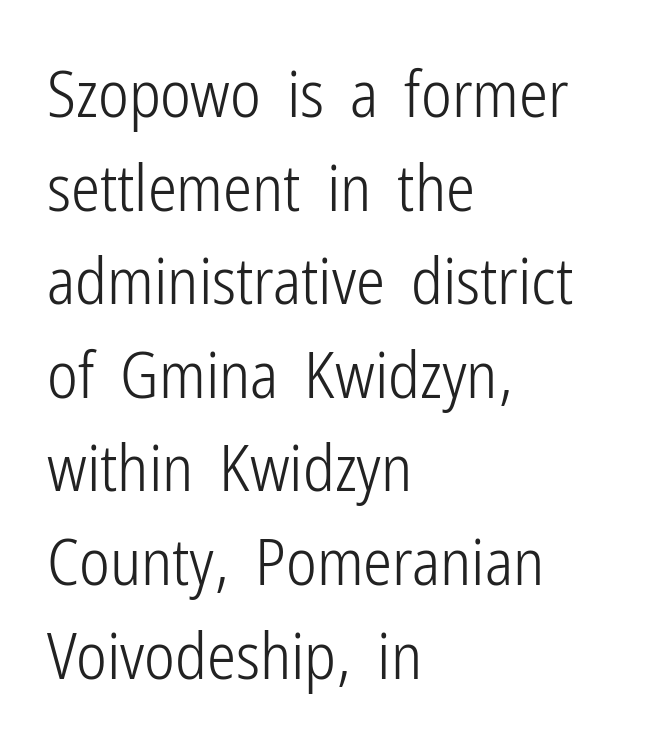
The image shows 65 px light, condensed sans-serif type, upright; set left-aligned, normal line spacing (1.44x), normal letter spacing, not underlined; low stroke contrast and a medium x-height.
